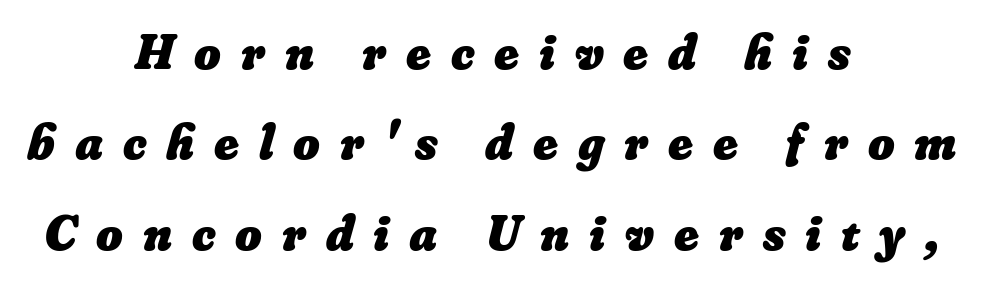
The strip under each line holds only bare page. Caption: multi-line text, centered on the measure. Each letter keeps its own natural width here, so spacing adapts to shape. Plenty of ink on the page — the face is bold.
